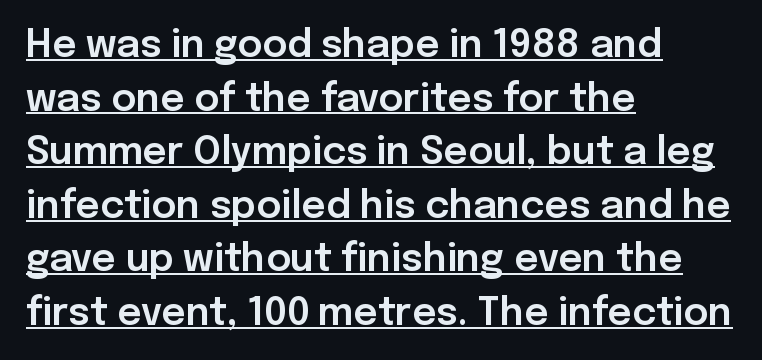
{"serif": "no", "italic": "no", "width": "normal", "stroke_contrast": "low", "x_height": "medium", "monospaced": "no", "underline": "yes", "align": "left", "line_spacing": "normal", "line_spacing_ratio": 1.41, "letter_spacing": "normal", "letter_spacing_em": 0.0, "glyph_px": 38}
